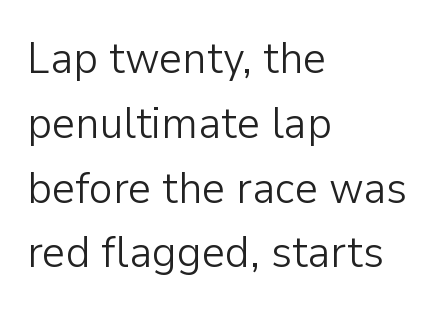
Q: Is the text bold? A: No.
Q: Is the text italic (slanted)? A: No, it is upright.
Q: Is the typeface a serif or a sans-serif typeface? A: Sans-serif.
Q: Is the text underlined? A: No.
Q: How is the paragraph aligned? A: Left-aligned.
Q: Is the spacing between letters normal or unusually wide? A: Normal.
Q: Is the spacing between lines tight, normal or loose? A: Normal.
Q: Width (condensed, normal, or wide)? A: Normal.
Q: Stroke contrast? A: Low.
Q: x-height? A: Medium.
Q: Monospaced? A: No.
